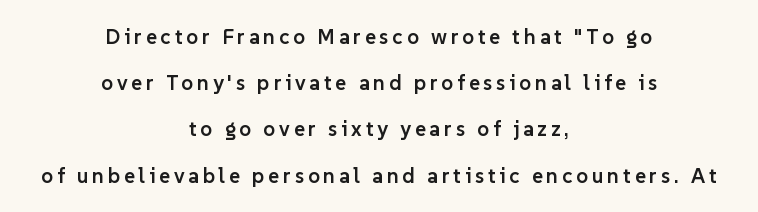
The image shows 21 px text type, upright; set centered, loose line spacing (2.2x), not underlined.
